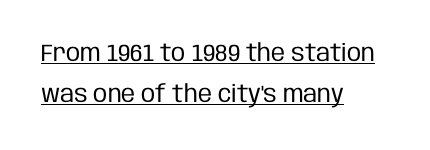
The image shows 24 px text type, upright; set left-aligned, line spacing 1.72x, normal letter spacing, underlined.
